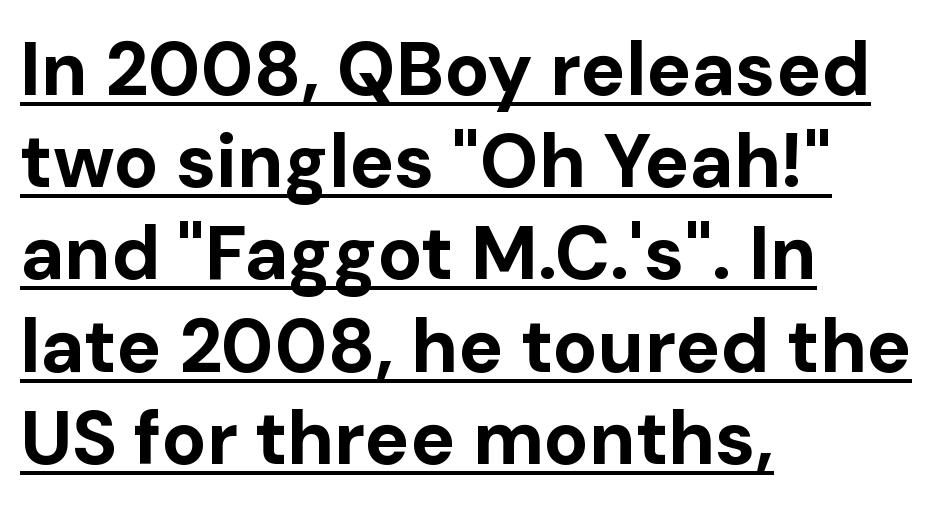
{"serif": "no", "italic": "no", "bold": "yes", "weight": "bold", "width": "normal", "stroke_contrast": "low", "x_height": "medium", "monospaced": "no", "underline": "yes", "align": "left", "line_spacing_ratio": 1.23, "letter_spacing": "normal", "letter_spacing_em": 0.0, "glyph_px": 75}
